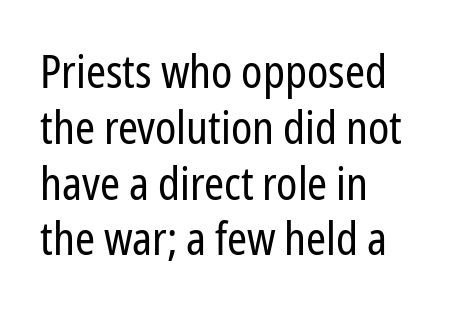
Rule under the text: the space is simply empty. The passage shown is typeset with a sans-serif family. The weight would be labelled regular, book, light, or lighter still. This is the regular roman posture of the typeface. This sample has the flowing, uneven cadence of proportional lettering.
